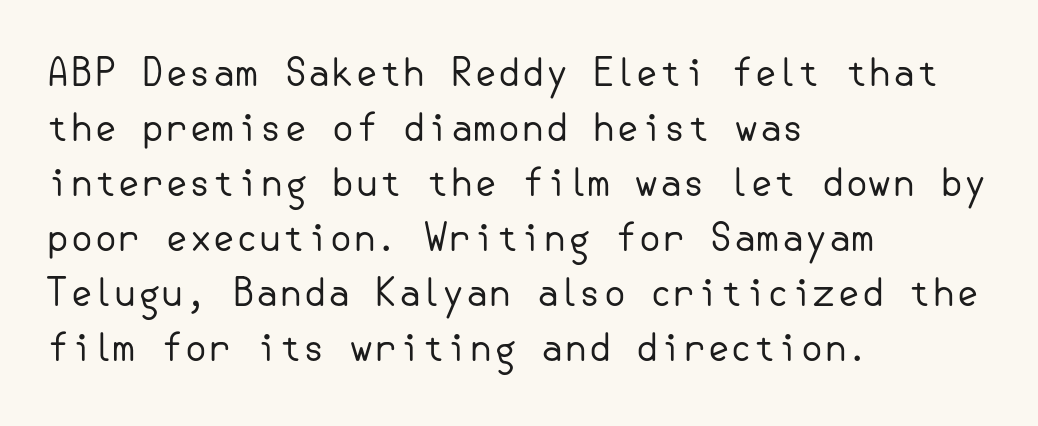
{"serif": "no", "italic": "no", "bold": "no", "weight": "regular", "width": "normal", "stroke_contrast": "low", "x_height": "small", "underline": "no", "align": "left", "line_spacing": "normal", "line_spacing_ratio": 1.45, "letter_spacing": "normal", "letter_spacing_em": 0.0, "glyph_px": 38}
